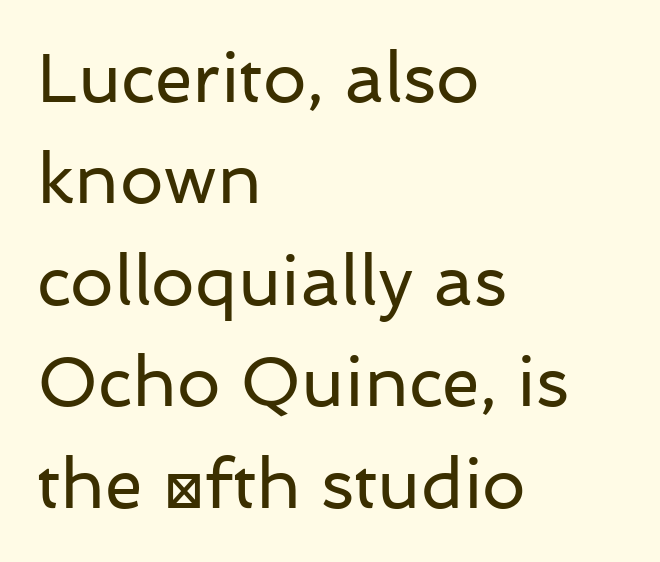
{"serif": "no", "italic": "no", "bold": "no", "weight": "regular", "width": "normal", "stroke_contrast": "low", "x_height": "medium", "monospaced": "no", "underline": "no", "align": "left", "line_spacing": "normal", "line_spacing_ratio": 1.47, "letter_spacing": "normal", "letter_spacing_em": 0.0, "glyph_px": 69}
